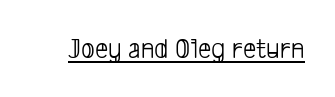
The image shows 29 px light, condensed sans-serif type; set normal letter spacing, underlined; low stroke contrast and a medium x-height.
